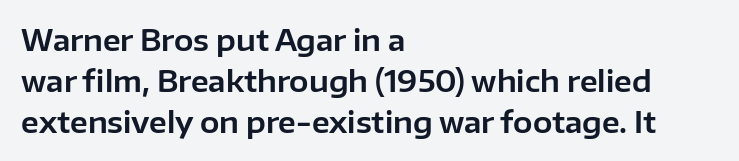
{"serif": "no", "italic": "no", "width": "normal", "stroke_contrast": "low", "x_height": "medium", "monospaced": "no", "underline": "no", "align": "left", "line_spacing": "normal", "line_spacing_ratio": 1.41, "letter_spacing": "normal", "letter_spacing_em": 0.0, "glyph_px": 29}
